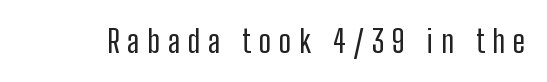
A roman cut, with each character standing at attention. There is plenty of visible air inserted between adjacent glyphs. The face used here is proportionally spaced, like ordinary book or web type. The passage shown is typeset with a sans-serif family. Descenders hang freely into open space. Stem width sits at or under what a default text font uses.
